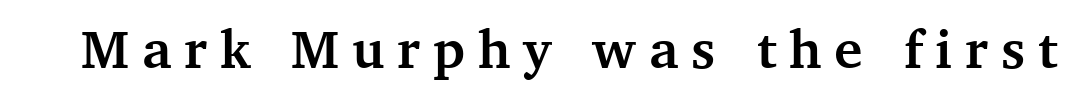
{"serif": "yes", "italic": "no", "bold": "yes", "weight": "semibold", "width": "normal", "stroke_contrast": "medium", "x_height": "medium", "monospaced": "no", "underline": "no", "letter_spacing": "wide", "letter_spacing_em": 0.24, "glyph_px": 54}
